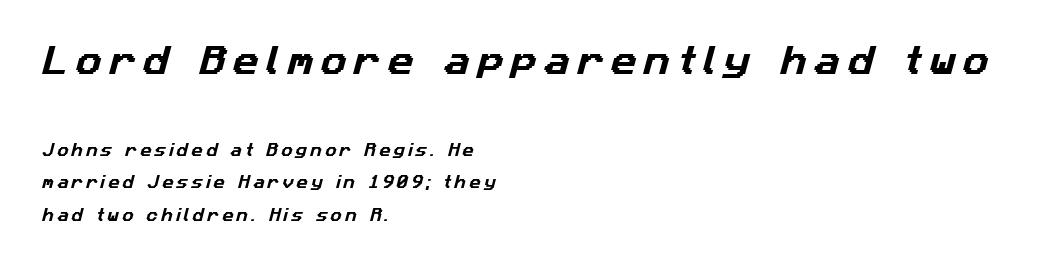
The image shows 32 px sans-serif type; set left-aligned, loose line spacing (2.32x), unusually wide letter spacing (+0.23 em), not underlined; the first (top) block is 2.29x larger; low stroke contrast and a medium x-height.
